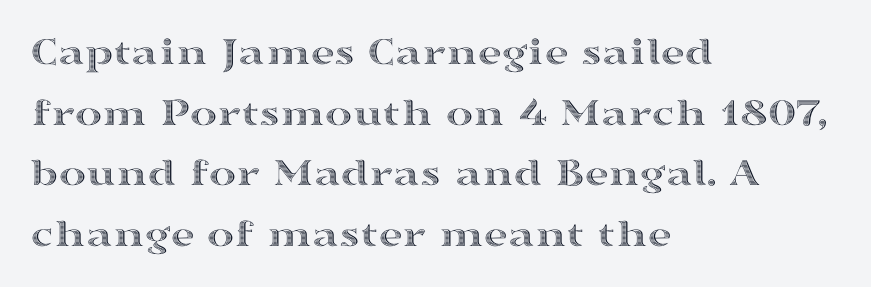
The image shows 41 px wide type, upright; set left-aligned, normal line spacing (1.48x), normal letter spacing, not underlined; a medium x-height.
